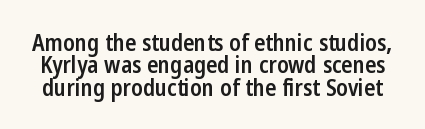
{"italic": "no", "bold": "semi", "underline": "no", "line_spacing": "tight", "line_spacing_ratio": 0.97, "letter_spacing": "normal", "letter_spacing_em": 0.0, "glyph_px": 23}
